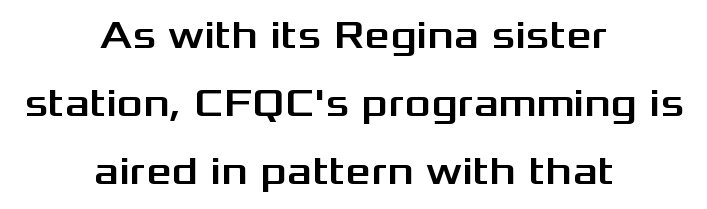
The image shows 40 px wide sans-serif type, upright; set centered, normal line spacing (1.7x), normal letter spacing, not underlined; medium stroke contrast and a medium x-height.
